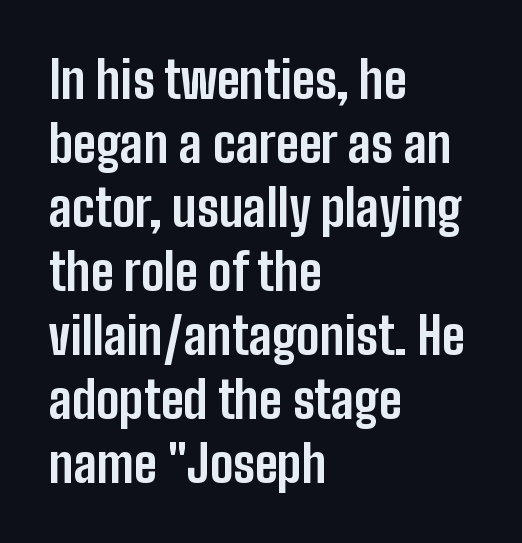
Any mark beneath the type? The region is blank. Do the characters align in a grid? No, the font is proportional. Is the type bold? Yes — the strokes are clearly thick and heavy. This is sans-serif lettering, the kind often seen on screens and signage. Regular leading.
